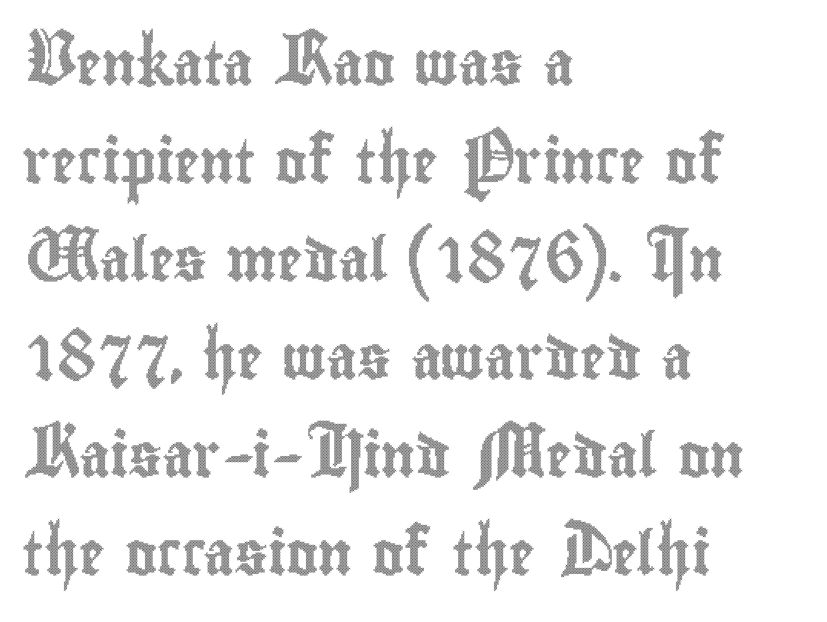
Type without underlining. Is the letter spacing exaggerated? No — it looks like the ordinary default. The font's upright variant was chosen for this text. A typesetter would call this leading open, well beyond the default.
